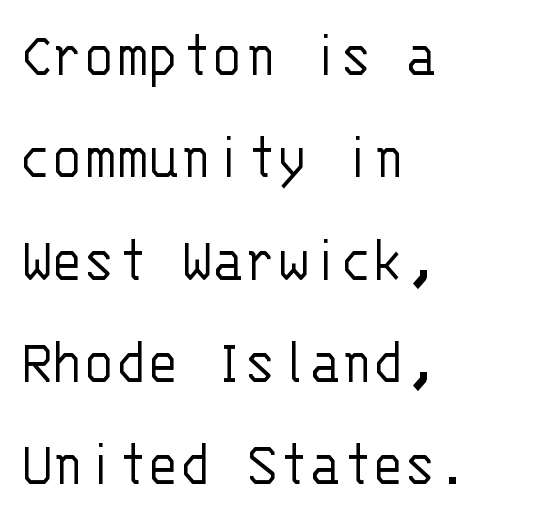
Q: Is the text bold? A: No.
Q: Is the text italic (slanted)? A: No, it is upright.
Q: Is the typeface a serif or a sans-serif typeface? A: Sans-serif.
Q: Is the text underlined? A: No.
Q: How is the paragraph aligned? A: Left-aligned.
Q: Is the spacing between letters normal or unusually wide? A: Normal.
Q: Is the spacing between lines tight, normal or loose? A: Normal.
Q: Width (condensed, normal, or wide)? A: Normal.
Q: Stroke contrast? A: Low.
Q: x-height? A: Large.
Q: Monospaced? A: Yes.
